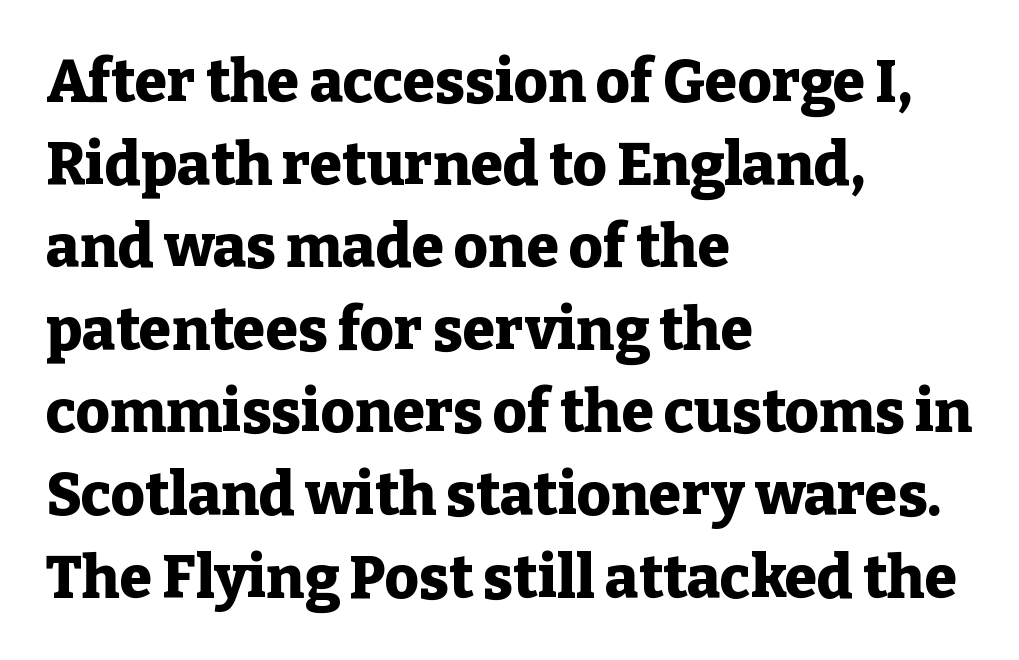
Q: Is the text bold? A: Yes.
Q: Is the text italic (slanted)? A: No, it is upright.
Q: Is the typeface a serif or a sans-serif typeface? A: Serif.
Q: Is the text underlined? A: No.
Q: How is the paragraph aligned? A: Left-aligned.
Q: Is the spacing between letters normal or unusually wide? A: Normal.
Q: Is the spacing between lines tight, normal or loose? A: Normal.
Q: Width (condensed, normal, or wide)? A: Normal.
Q: Stroke contrast? A: Low.
Q: x-height? A: Medium.
Q: Monospaced? A: No.
